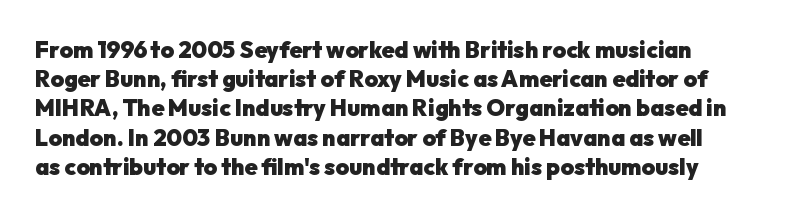
Q: Is the text bold? A: Yes.
Q: Is the text italic (slanted)? A: No, it is upright.
Q: Is the text underlined? A: No.
Q: Is the spacing between letters normal or unusually wide? A: Normal.
Q: Is the spacing between lines tight, normal or loose? A: Normal.
